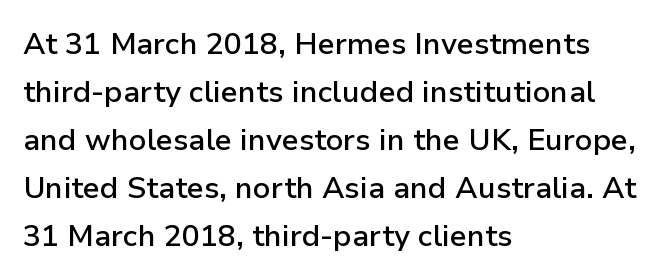
Q: Is the text bold? A: Semi-bold.
Q: Is the text italic (slanted)? A: No, it is upright.
Q: Is the typeface a serif or a sans-serif typeface? A: Sans-serif.
Q: Is the text underlined? A: No.
Q: How is the paragraph aligned? A: Left-aligned.
Q: Is the spacing between letters normal or unusually wide? A: Normal.
Q: Is the spacing between lines tight, normal or loose? A: Normal.
Q: Width (condensed, normal, or wide)? A: Normal.
Q: Stroke contrast? A: Low.
Q: x-height? A: Medium.
Q: Monospaced? A: No.
